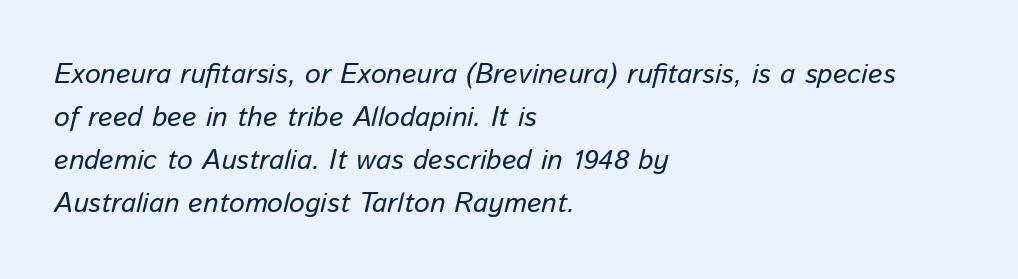
The image shows 28 px text type, italic (leaning right); set left-aligned, normal line spacing (1.53x), normal letter spacing, not underlined; low stroke contrast and a medium x-height.
